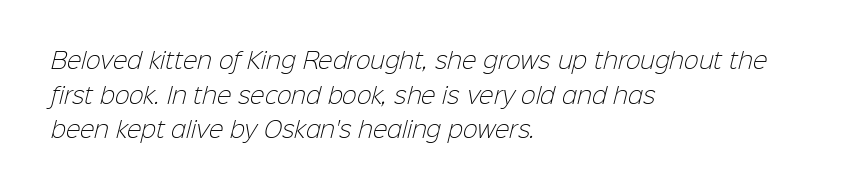
{"bold": "no", "underline": "no", "align": "left", "line_spacing": "normal", "line_spacing_ratio": 1.57, "letter_spacing": "normal", "letter_spacing_em": 0.0, "glyph_px": 22}
